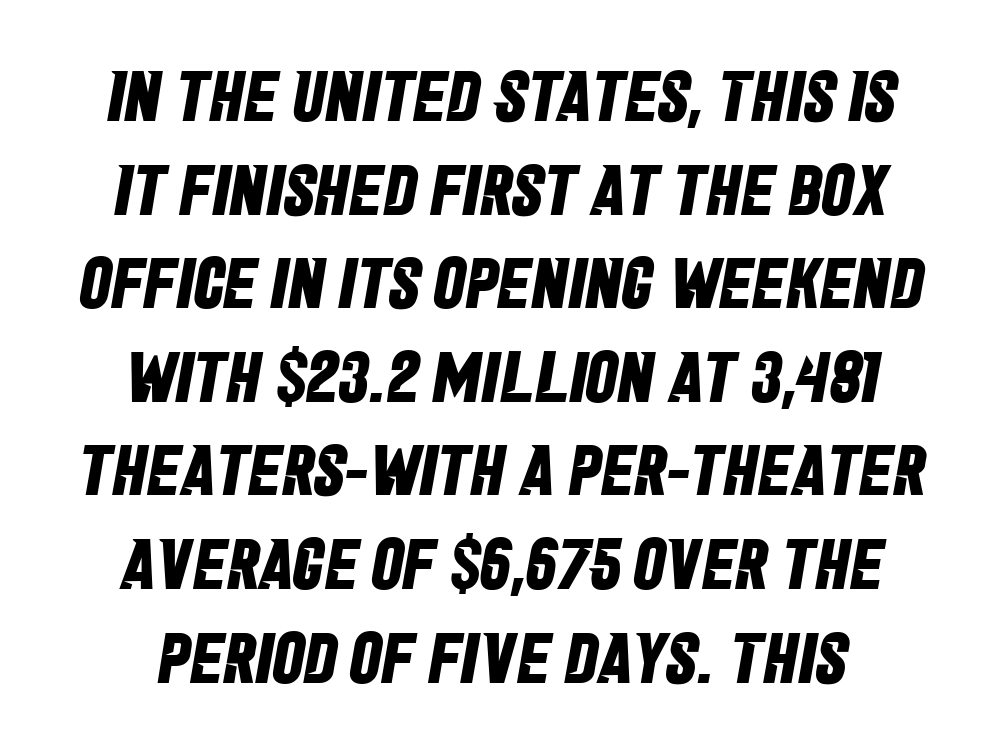
Regular leading. The rendering uses a bold face; every stroke is thick and dark. Spacing verdict: proportional, widths tailored to each character. Descender tails drop into unmarked territory. Nobody touched the tracking dial on this one.
